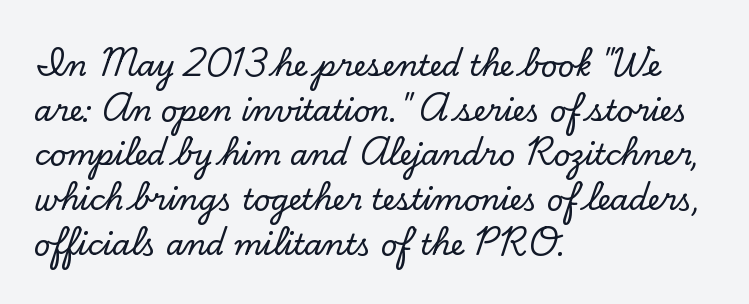
{"serif": "yes", "width": "normal", "stroke_contrast": "low", "x_height": "small", "monospaced": "no", "underline": "no", "align": "left", "line_spacing": "normal", "line_spacing_ratio": 1.54, "letter_spacing": "normal", "letter_spacing_em": 0.0, "glyph_px": 29}
